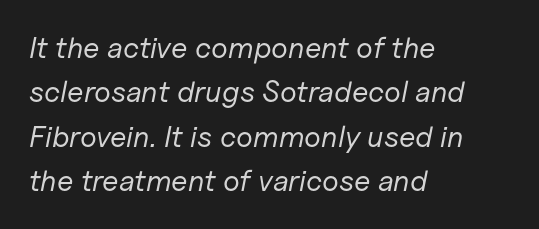
When letters slant like this, we call the style italic. The rendering anchors every line to the left-hand side. The rendering uses natural spacing where letterforms have individual widths. Descenders are the only things crossing below the line.
